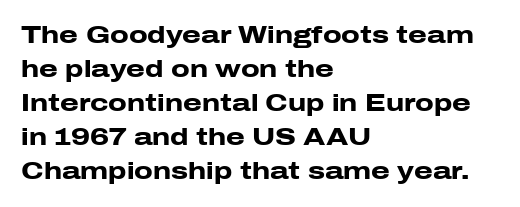
{"italic": "no", "bold": "yes", "underline": "no", "align": "left", "line_spacing": "normal", "line_spacing_ratio": 1.42, "letter_spacing": "normal", "letter_spacing_em": 0.0, "glyph_px": 24}
